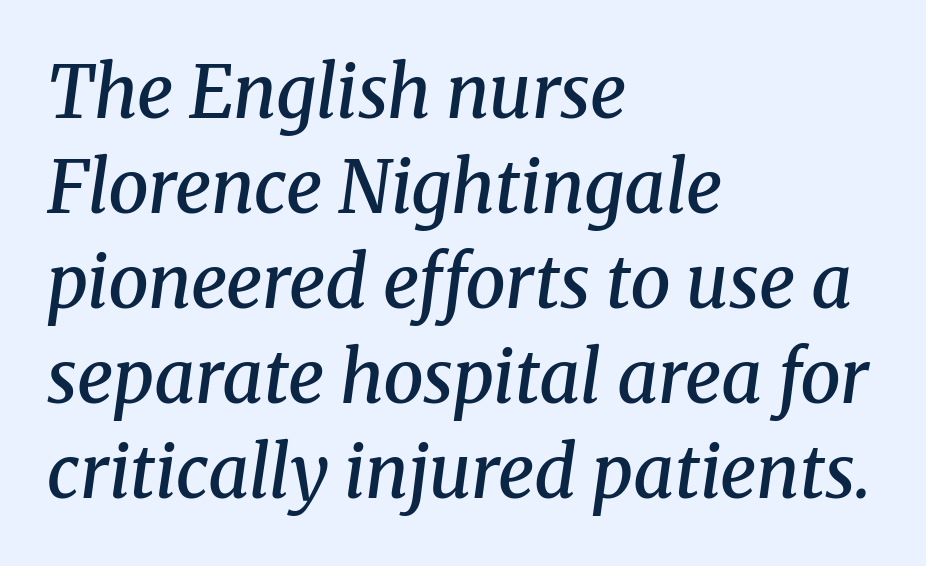
{"serif": "yes", "italic": "yes", "lean": "right", "slant_degrees": 8, "bold": "semi", "weight": "semibold", "width": "normal", "stroke_contrast": "medium", "x_height": "medium", "monospaced": "no", "underline": "no", "align": "left", "line_spacing": "normal", "line_spacing_ratio": 1.32, "letter_spacing": "normal", "letter_spacing_em": 0.0, "glyph_px": 72}
